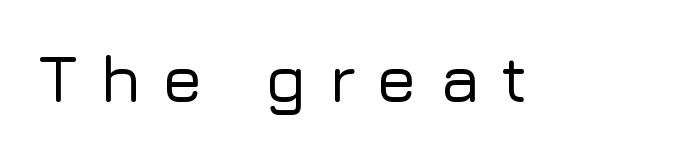
The image shows 66 px sans-serif type, upright; set unusually wide letter spacing (+0.32 em), not underlined; low stroke contrast and a medium x-height.
